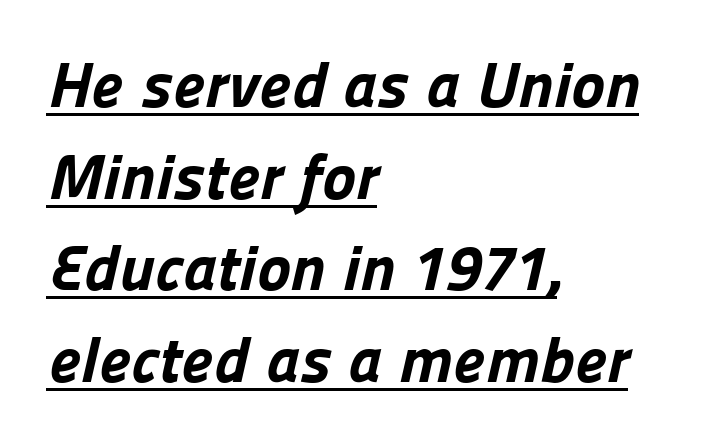
Q: Is the text bold? A: Yes.
Q: Is the typeface a serif or a sans-serif typeface? A: Sans-serif.
Q: Is the text underlined? A: Yes.
Q: How is the paragraph aligned? A: Left-aligned.
Q: Is the spacing between letters normal or unusually wide? A: Normal.
Q: Is the spacing between lines tight, normal or loose? A: Normal.
Q: Width (condensed, normal, or wide)? A: Normal.
Q: Stroke contrast? A: Low.
Q: x-height? A: Medium.
Q: Monospaced? A: No.
